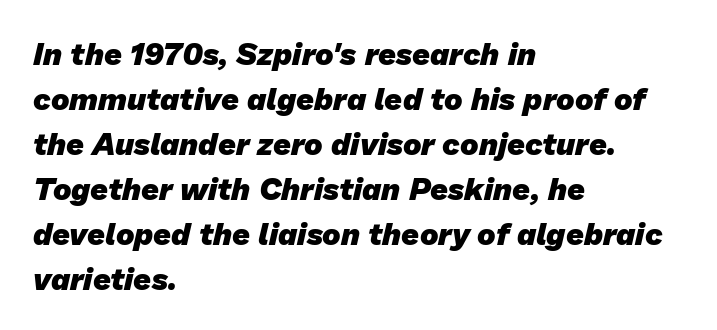
What's the leading like? Ordinary, nothing unusual. Glyph-to-glyph distance matches everyday printed text. Is this a fixed-width face? No — the glyphs have proportional, varying widths. Notice how the passage keeps a crisp vertical edge on the left only.
